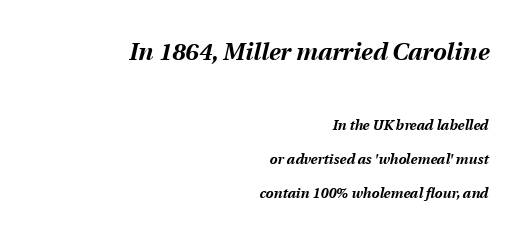
Inter-character spacing is left at the font's built-in metrics. Which of the two is more prominent by size? The first, at the top. Beneath every word, the page is bare. Weight: bold. Rendered with sloped, italic letterforms.
